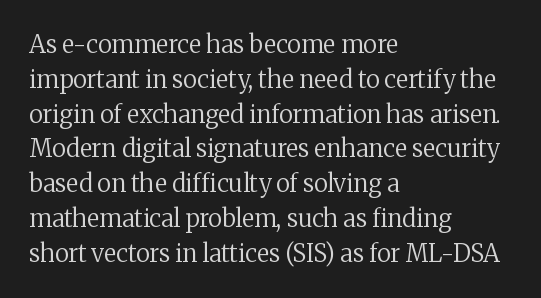
{"italic": "no", "bold": "no", "underline": "no", "align": "left", "line_spacing": "normal", "line_spacing_ratio": 1.45, "letter_spacing": "normal", "letter_spacing_em": 0.0, "glyph_px": 24}
